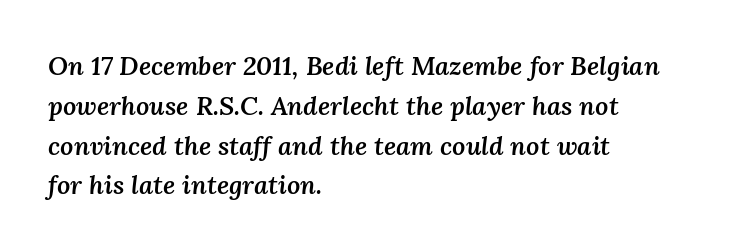
Q: Is the text bold? A: Semi-bold.
Q: Is the text italic (slanted)? A: Yes, it leans right by about 3 degrees.
Q: Is the text underlined? A: No.
Q: How is the paragraph aligned? A: Left-aligned.
Q: Is the spacing between letters normal or unusually wide? A: Normal.
Q: Is the spacing between lines tight, normal or loose? A: Normal.
